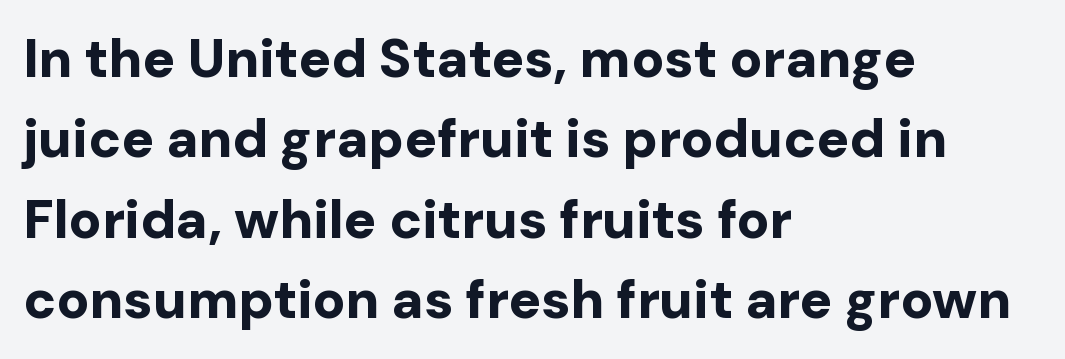
Q: Is the text bold? A: Yes.
Q: Is the text italic (slanted)? A: No, it is upright.
Q: Is the typeface a serif or a sans-serif typeface? A: Sans-serif.
Q: Is the text underlined? A: No.
Q: How is the paragraph aligned? A: Left-aligned.
Q: Is the spacing between letters normal or unusually wide? A: Normal.
Q: Is the spacing between lines tight, normal or loose? A: Normal.
Q: Width (condensed, normal, or wide)? A: Normal.
Q: Stroke contrast? A: Low.
Q: x-height? A: Medium.
Q: Monospaced? A: No.
